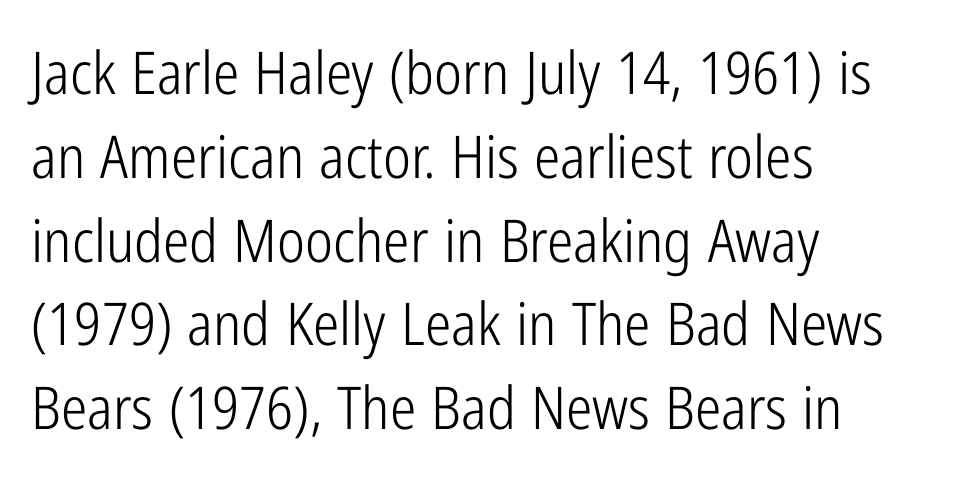
The image shows 59 px light, condensed sans-serif type, upright; set left-aligned, normal line spacing (1.42x), normal letter spacing, not underlined; low stroke contrast and a medium x-height.
